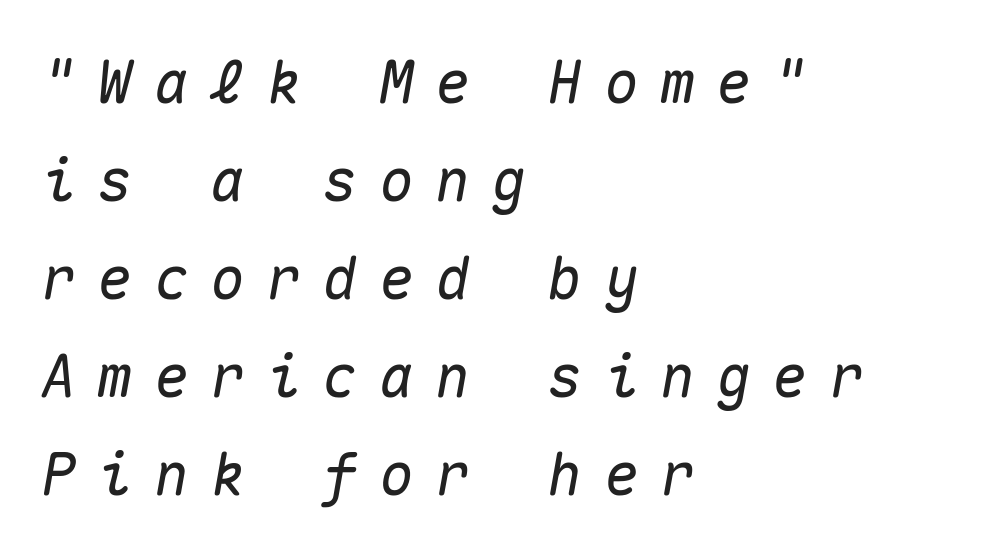
{"italic": "yes", "lean": "right", "slant_degrees": 10, "width": "normal", "stroke_contrast": "medium", "x_height": "medium", "monospaced": "yes", "underline": "no", "align": "left", "line_spacing": "normal", "line_spacing_ratio": 1.69, "letter_spacing": "wide", "letter_spacing_em": 0.37, "glyph_px": 58}
